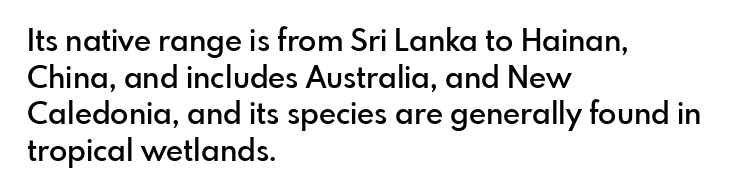
One-word summary of the alignment: left. Ascenders rise straight up at ninety degrees. The line texture is even and compact thanks to regular tracking. The letters carry no serifs — their stems end cleanly without finishing strokes.
